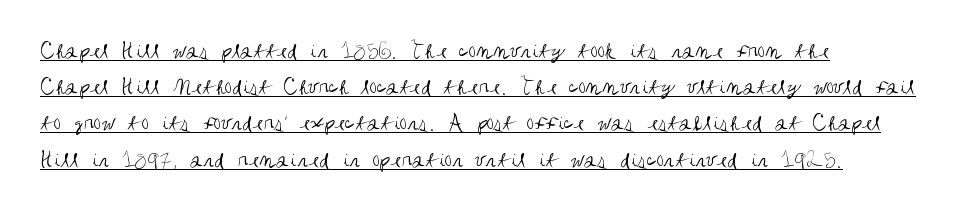
{"bold": "no", "underline": "yes", "align": "left", "line_spacing": "normal", "line_spacing_ratio": 1.51, "letter_spacing": "normal", "letter_spacing_em": 0.0, "glyph_px": 24}
